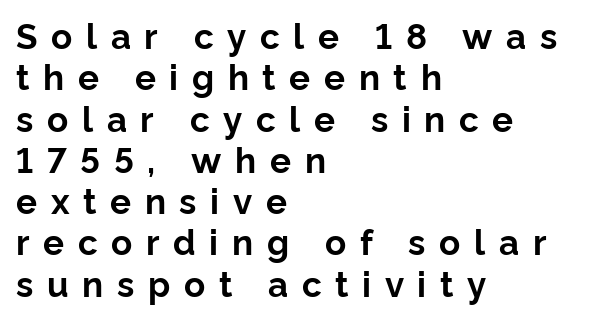
Q: Is the text bold? A: Yes.
Q: Is the text italic (slanted)? A: No, it is upright.
Q: Is the typeface a serif or a sans-serif typeface? A: Sans-serif.
Q: Is the text underlined? A: No.
Q: How is the paragraph aligned? A: Left-aligned.
Q: Is the spacing between letters normal or unusually wide? A: Unusually wide.
Q: Width (condensed, normal, or wide)? A: Normal.
Q: Stroke contrast? A: Low.
Q: x-height? A: Medium.
Q: Monospaced? A: No.
